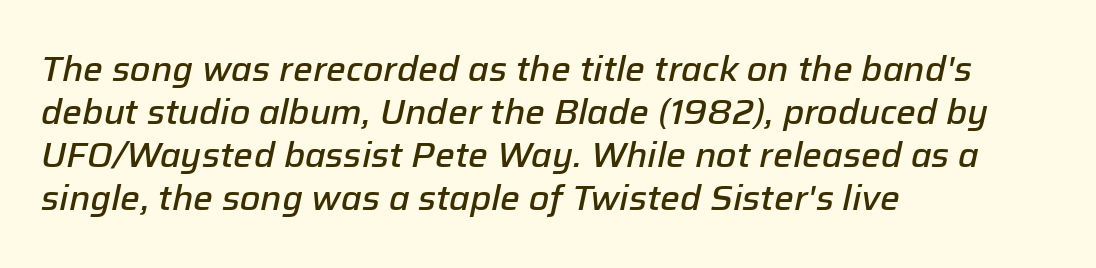
The image shows 35 px semibold type, italic (leaning right); set left-aligned, line spacing 1.23x, normal letter spacing, not underlined; low stroke contrast and a medium x-height.
